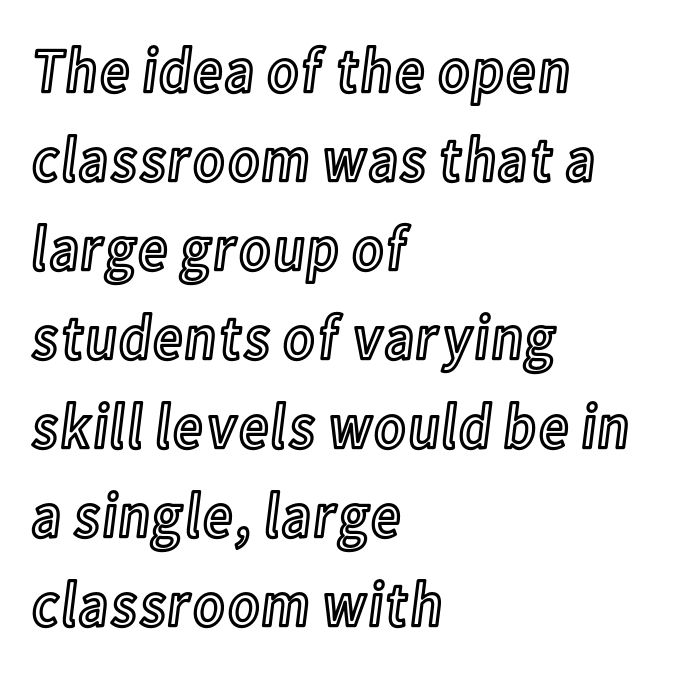
Q: Is the text italic (slanted)? A: Yes.
Q: Is the text underlined? A: No.
Q: How is the paragraph aligned? A: Left-aligned.
Q: Is the spacing between letters normal or unusually wide? A: Normal.
Q: Is the spacing between lines tight, normal or loose? A: Normal.
Q: Width (condensed, normal, or wide)? A: Condensed.
Q: x-height? A: Medium.
Q: Monospaced? A: No.
